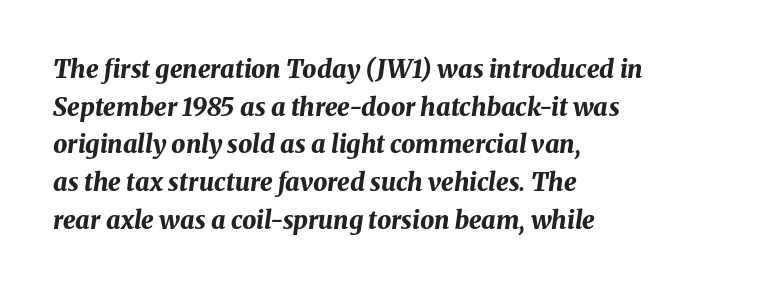
{"italic": "yes", "lean": "right", "slant_degrees": 8, "bold": "yes", "underline": "no", "align": "left", "line_spacing": "normal", "line_spacing_ratio": 1.51, "letter_spacing": "normal", "letter_spacing_em": 0.0, "glyph_px": 25}
